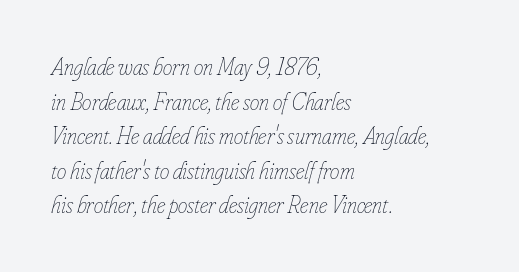
Q: Is the text bold? A: No.
Q: Is the text italic (slanted)? A: Yes, it leans right by about 16 degrees.
Q: Is the text underlined? A: No.
Q: How is the paragraph aligned? A: Left-aligned.
Q: Is the spacing between letters normal or unusually wide? A: Normal.
Q: Is the spacing between lines tight, normal or loose? A: Normal.
